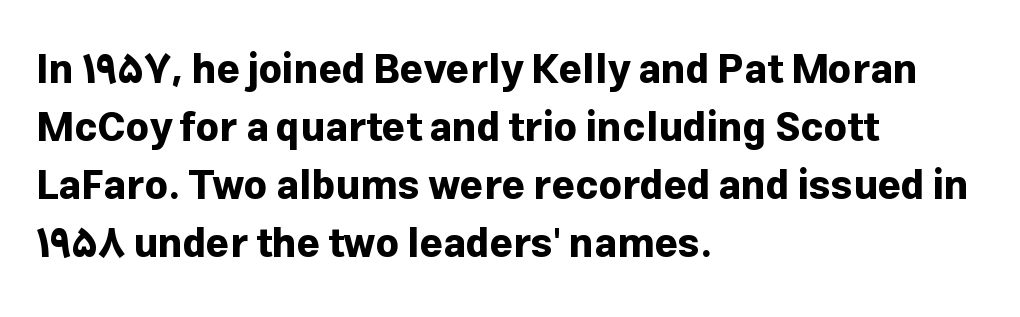
Strong, thick strokes mark this as bold type. A classic flush-left, rag-right setting is used for this passage. Anything drawn beneath the words? Only blank space. The rendering uses a moderate line-height, typical for paragraphs. Stroke terminals: plain, sans-serif.
